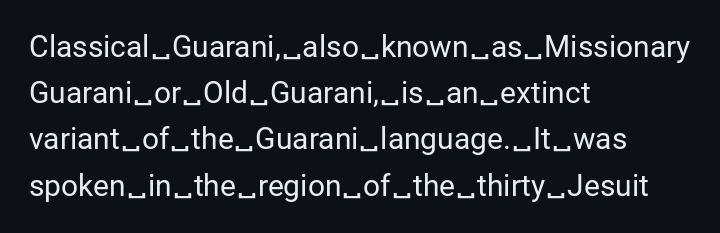
{"serif": "no", "italic": "no", "bold": "no", "weight": "regular", "width": "normal", "stroke_contrast": "low", "x_height": "medium", "monospaced": "no", "underline": "no", "align": "left", "line_spacing": "normal", "line_spacing_ratio": 1.54, "letter_spacing": "normal", "letter_spacing_em": 0.0, "glyph_px": 30}
